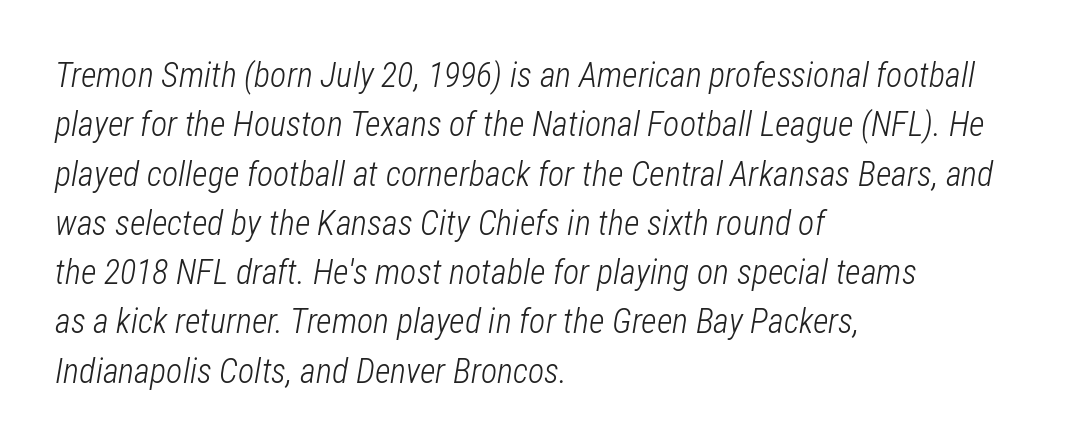
{"italic": "yes", "lean": "right", "slant_degrees": 12, "bold": "no", "weight": "light", "width": "condensed", "stroke_contrast": "low", "x_height": "medium", "monospaced": "no", "underline": "no", "align": "left", "line_spacing": "normal", "line_spacing_ratio": 1.45, "letter_spacing": "normal", "letter_spacing_em": 0.0, "glyph_px": 34}
